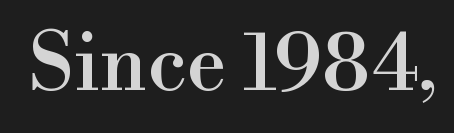
The image shows 79 px serif type, upright; set normal letter spacing, not underlined; a small x-height.
